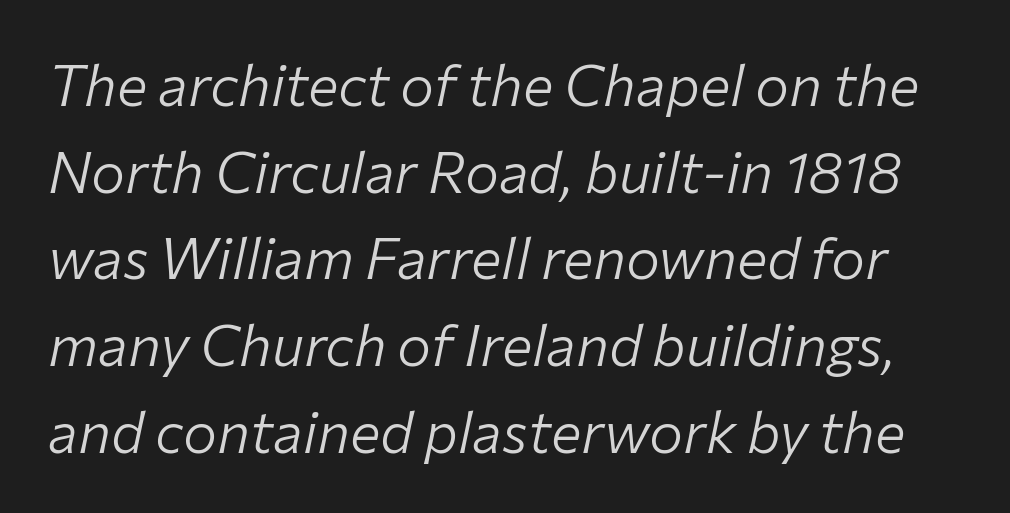
The image shows 57 px light type, italic (leaning right); set normal line spacing (1.52x), normal letter spacing, not underlined; low stroke contrast and a medium x-height.
